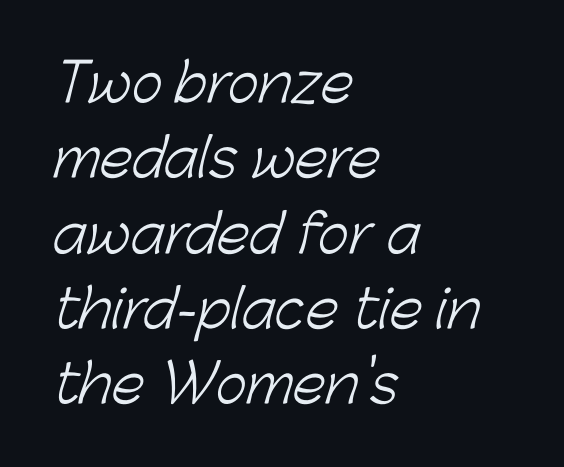
{"serif": "no", "bold": "no", "weight": "light", "width": "normal", "stroke_contrast": "low", "x_height": "medium", "monospaced": "no", "underline": "no", "align": "left", "line_spacing": "normal", "line_spacing_ratio": 1.42, "letter_spacing": "normal", "letter_spacing_em": 0.0, "glyph_px": 53}
